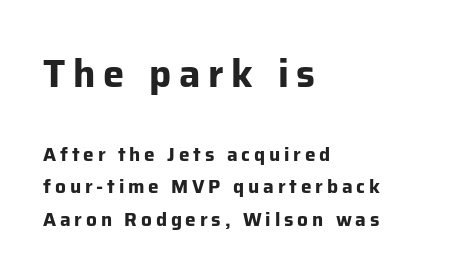
Think of a printed novel: that variable character pitch is what you see here. Unlike italic type, these characters show no tilt at all. The block sitting higher on the canvas is the one with enlarged characters. Plain, unruled lines of type.
